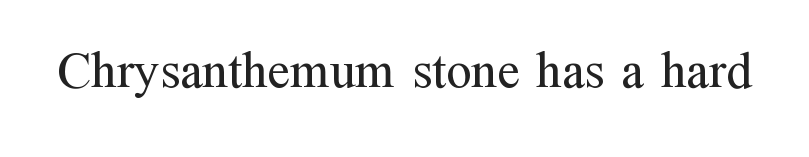
The image shows 52 px regular-weight serif type, upright; set normal letter spacing, not underlined; medium stroke contrast and a medium x-height.
